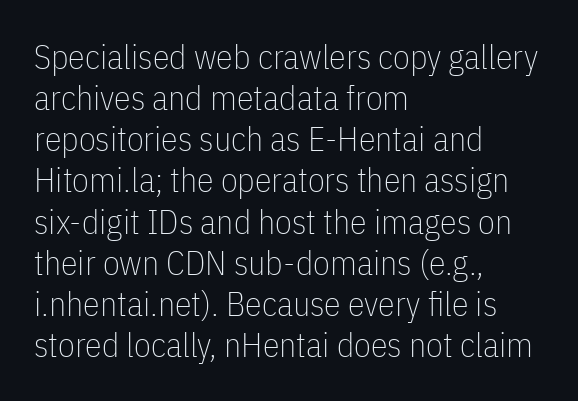
{"serif": "no", "italic": "no", "bold": "no", "weight": "thin", "width": "condensed", "stroke_contrast": "low", "x_height": "medium", "monospaced": "no", "underline": "no", "align": "left", "line_spacing_ratio": 1.21, "letter_spacing": "normal", "letter_spacing_em": 0.0, "glyph_px": 34}
